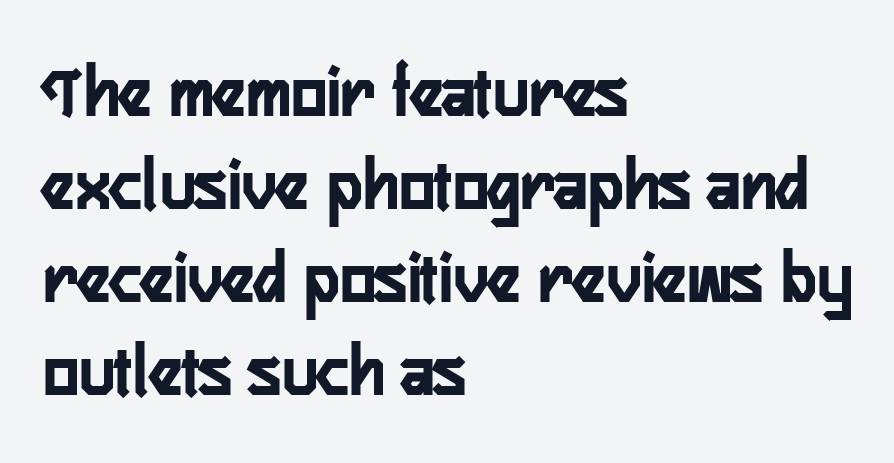
The image shows 75 px condensed sans-serif type, upright; set left-aligned, line spacing 1.24x, normal letter spacing, not underlined; low stroke contrast and a medium x-height.
